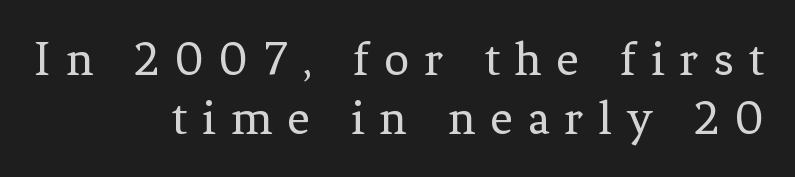
Q: Is the text bold? A: No.
Q: Is the text italic (slanted)? A: No, it is upright.
Q: Is the typeface a serif or a sans-serif typeface? A: Serif.
Q: Is the text underlined? A: No.
Q: How is the paragraph aligned? A: Right-aligned.
Q: Is the spacing between letters normal or unusually wide? A: Unusually wide.
Q: Width (condensed, normal, or wide)? A: Normal.
Q: Stroke contrast? A: Low.
Q: x-height? A: Medium.
Q: Monospaced? A: No.
